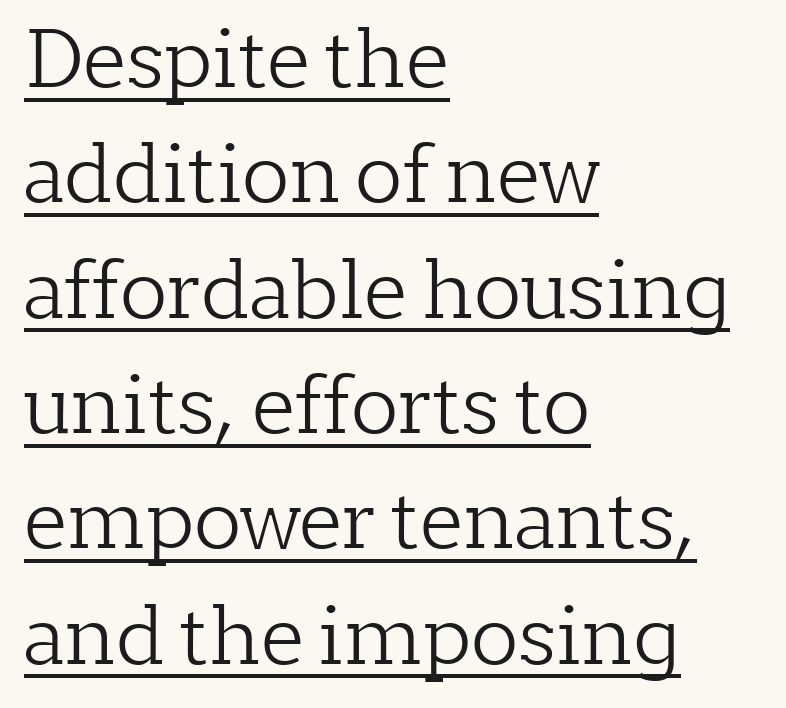
The image shows 79 px light serif type, upright; set left-aligned, normal line spacing (1.46x), normal letter spacing, underlined; low stroke contrast and a medium x-height.
